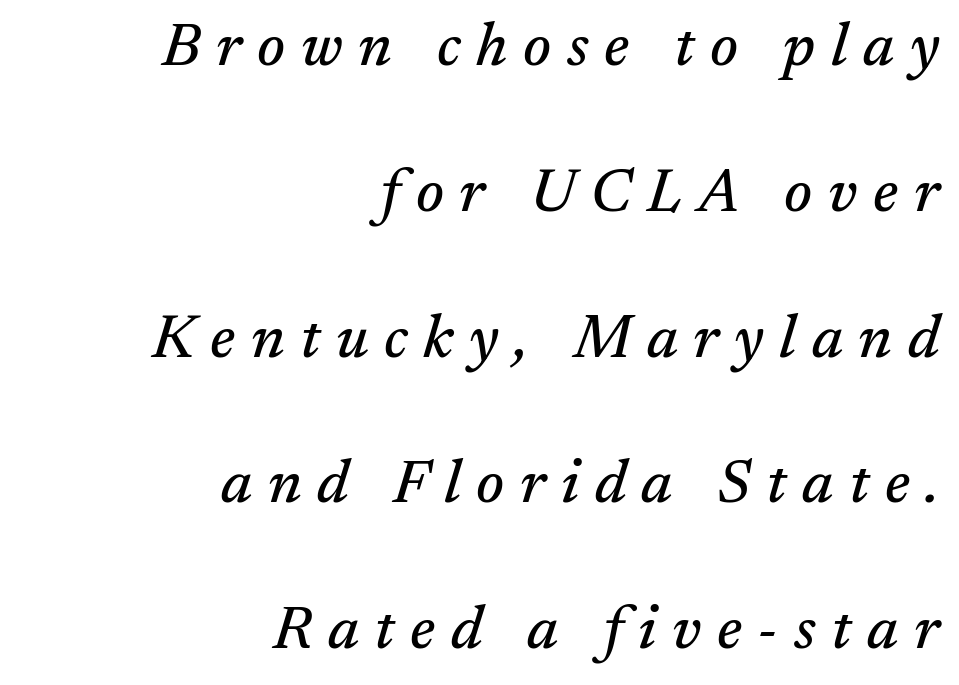
{"serif": "yes", "italic": "yes", "lean": "right", "slant_degrees": 17, "width": "normal", "stroke_contrast": "medium", "x_height": "medium", "monospaced": "no", "underline": "no", "align": "right", "line_spacing": "loose", "line_spacing_ratio": 2.43, "letter_spacing": "wide", "letter_spacing_em": 0.26, "glyph_px": 60}
